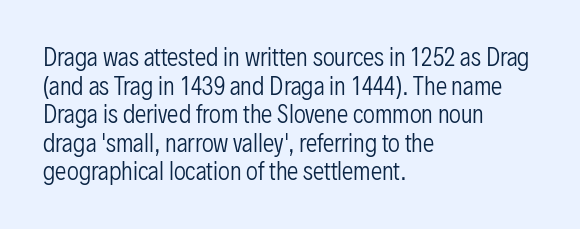
Q: Is the text bold? A: No.
Q: Is the text italic (slanted)? A: No, it is upright.
Q: Is the text underlined? A: No.
Q: How is the paragraph aligned? A: Left-aligned.
Q: Is the spacing between letters normal or unusually wide? A: Normal.
